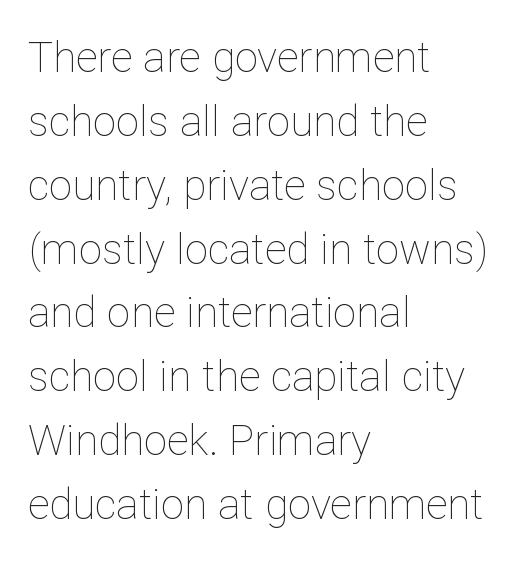
{"italic": "no", "bold": "no", "weight": "thin", "width": "normal", "stroke_contrast": "low", "x_height": "medium", "monospaced": "no", "underline": "no", "align": "left", "line_spacing": "normal", "line_spacing_ratio": 1.52, "letter_spacing": "normal", "letter_spacing_em": 0.0, "glyph_px": 42}
